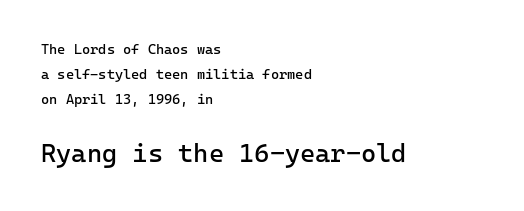
Q: Is the text bold? A: No.
Q: Is the text italic (slanted)? A: No, it is upright.
Q: Is the text underlined? A: No.
Q: How is the paragraph aligned? A: Left-aligned.
Q: Is the spacing between letters normal or unusually wide? A: Normal.
Q: Which block of text is set in a larger size, the first (top) or the second (bottom)? A: The second (bottom) one.
